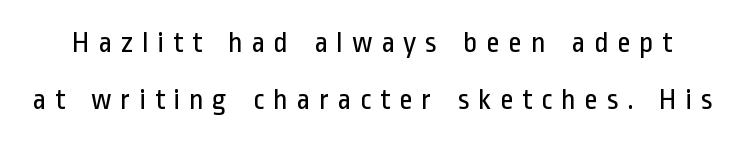
{"serif": "no", "italic": "no", "bold": "no", "weight": "regular", "width": "condensed", "stroke_contrast": "low", "x_height": "medium", "monospaced": "no", "underline": "no", "line_spacing": "loose", "line_spacing_ratio": 1.9, "letter_spacing": "wide", "letter_spacing_em": 0.28, "glyph_px": 30}
